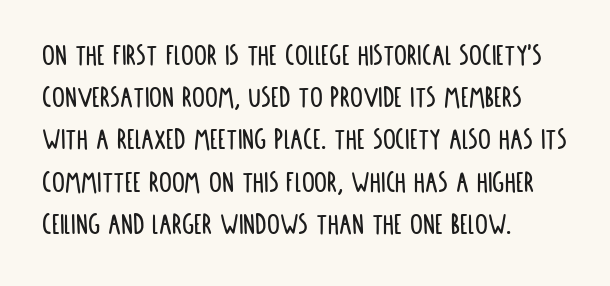
{"serif": "no", "italic": "no", "width": "condensed", "stroke_contrast": "low", "x_height": "large", "monospaced": "no", "underline": "no", "align": "left", "line_spacing": "normal", "line_spacing_ratio": 1.32, "letter_spacing": "normal", "letter_spacing_em": 0.0, "glyph_px": 32}
